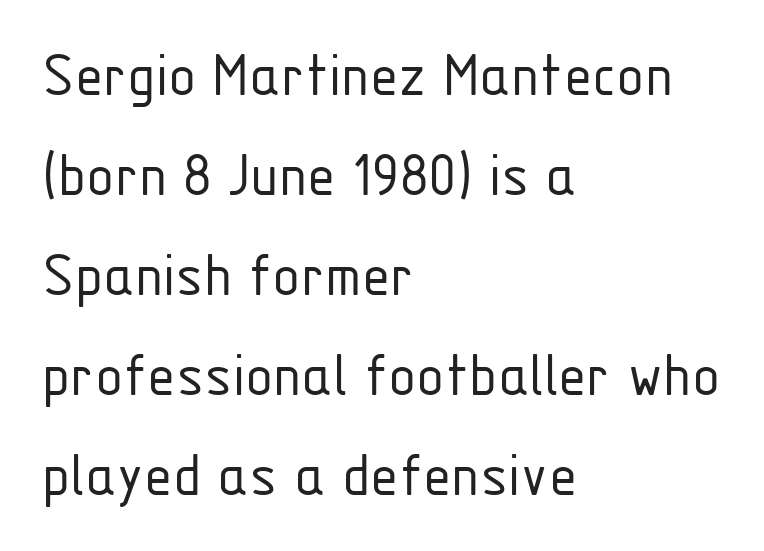
Q: Is the text bold? A: No.
Q: Is the text italic (slanted)? A: No, it is upright.
Q: Is the typeface a serif or a sans-serif typeface? A: Sans-serif.
Q: Is the text underlined? A: No.
Q: How is the paragraph aligned? A: Left-aligned.
Q: Is the spacing between letters normal or unusually wide? A: Normal.
Q: Is the spacing between lines tight, normal or loose? A: Normal.
Q: Width (condensed, normal, or wide)? A: Condensed.
Q: Stroke contrast? A: Low.
Q: x-height? A: Medium.
Q: Monospaced? A: No.
